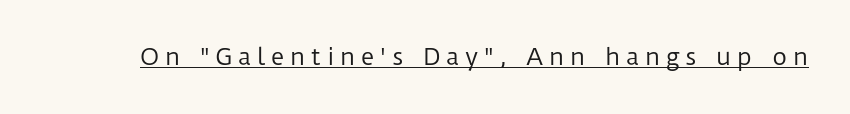
{"italic": "no", "bold": "no", "underline": "yes", "letter_spacing": "wide", "letter_spacing_em": 0.25, "glyph_px": 23}
